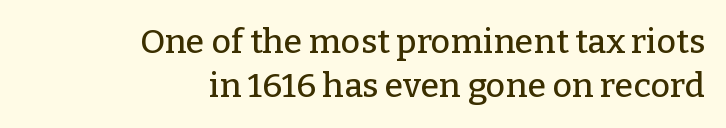
Q: Is the text italic (slanted)? A: No, it is upright.
Q: Is the typeface a serif or a sans-serif typeface? A: Serif.
Q: Is the text underlined? A: No.
Q: How is the paragraph aligned? A: Right-aligned.
Q: Is the spacing between letters normal or unusually wide? A: Normal.
Q: Is the spacing between lines tight, normal or loose? A: Normal.
Q: Width (condensed, normal, or wide)? A: Normal.
Q: Stroke contrast? A: Low.
Q: x-height? A: Medium.
Q: Monospaced? A: No.
